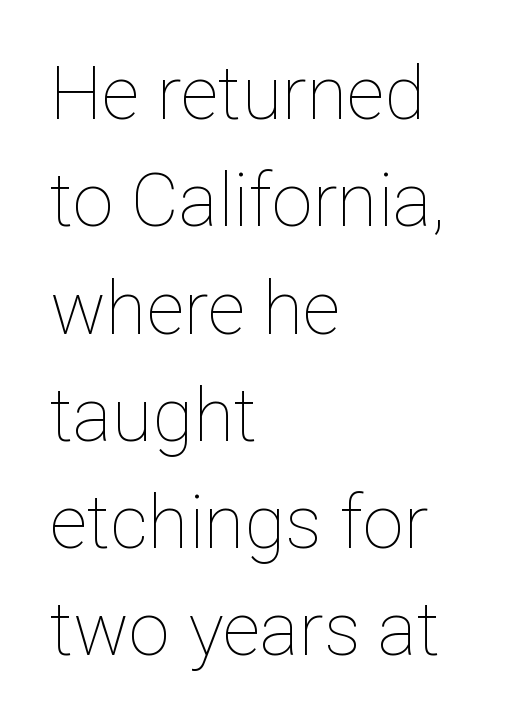
{"italic": "no", "bold": "no", "weight": "thin", "width": "normal", "stroke_contrast": "low", "x_height": "medium", "monospaced": "no", "underline": "no", "align": "left", "line_spacing": "normal", "line_spacing_ratio": 1.45, "letter_spacing": "normal", "letter_spacing_em": 0.0, "glyph_px": 74}
